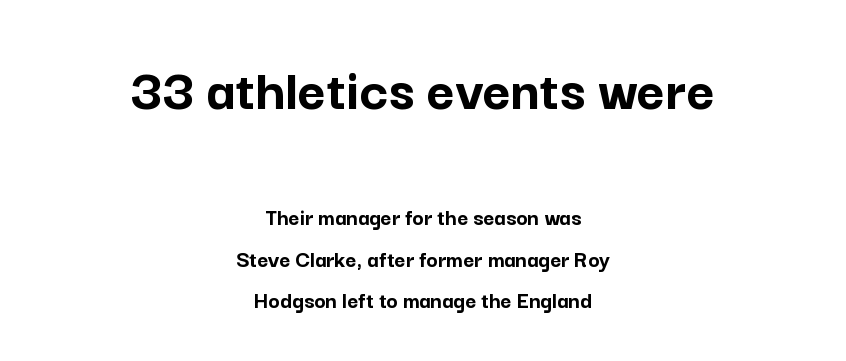
{"serif": "no", "italic": "no", "bold": "yes", "weight": "semibold", "width": "normal", "stroke_contrast": "low", "x_height": "medium", "monospaced": "no", "underline": "no", "align": "center", "line_spacing_ratio": 1.74, "letter_spacing": "normal", "letter_spacing_em": 0.0, "larger_block": "first", "size_ratio": 2.54, "glyph_px": 61}
